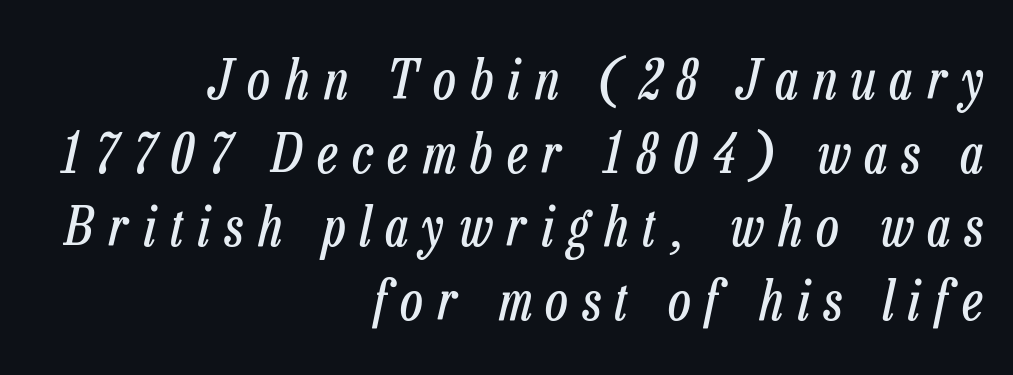
Q: Is the text bold? A: No.
Q: Is the text italic (slanted)? A: Yes, it leans right by about 13 degrees.
Q: Is the text underlined? A: No.
Q: How is the paragraph aligned? A: Right-aligned.
Q: Is the spacing between letters normal or unusually wide? A: Unusually wide.
Q: Is the spacing between lines tight, normal or loose? A: Normal.
Q: Width (condensed, normal, or wide)? A: Condensed.
Q: Stroke contrast? A: Low.
Q: x-height? A: Medium.
Q: Monospaced? A: No.
